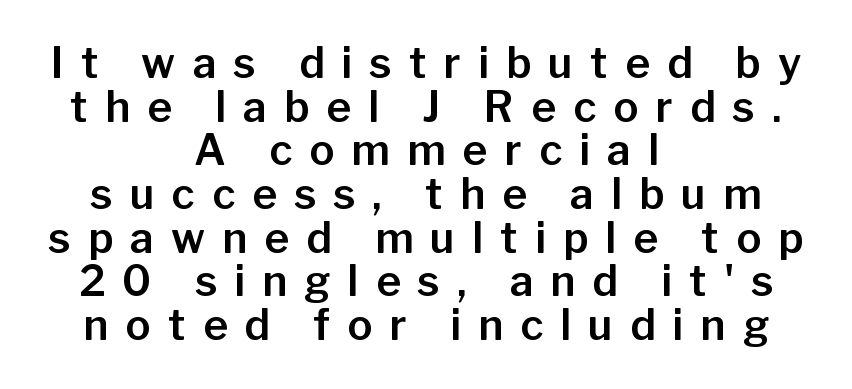
{"serif": "no", "italic": "no", "width": "normal", "stroke_contrast": "low", "x_height": "medium", "monospaced": "no", "underline": "no", "align": "center", "line_spacing": "tight", "line_spacing_ratio": 1.04, "letter_spacing": "wide", "letter_spacing_em": 0.41, "glyph_px": 42}
